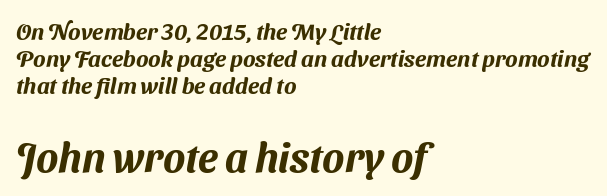
{"serif": "no", "width": "normal", "stroke_contrast": "medium", "x_height": "medium", "monospaced": "no", "underline": "no", "align": "left", "line_spacing_ratio": 1.17, "letter_spacing": "normal", "letter_spacing_em": 0.0, "larger_block": "second", "size_ratio": 1.78, "glyph_px": 41}
